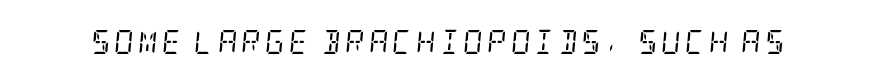
The image shows 24 px text type, italic (leaning right); set not underlined.
